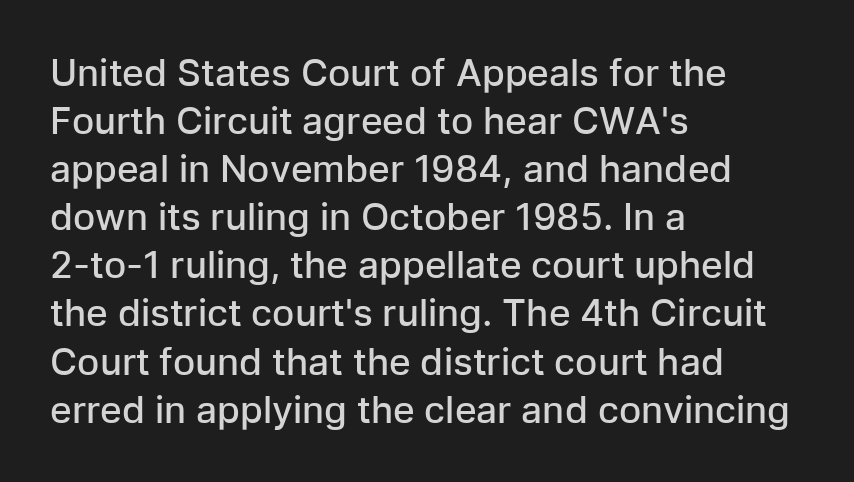
No extra tracking has been applied to these lines. Looks like regular typesetting: each glyph gets only the width it needs. Do the letters lean? They stand straight. The typesetter chose a ragged-right arrangement here. The leading is moderate, giving the passage an even texture.
